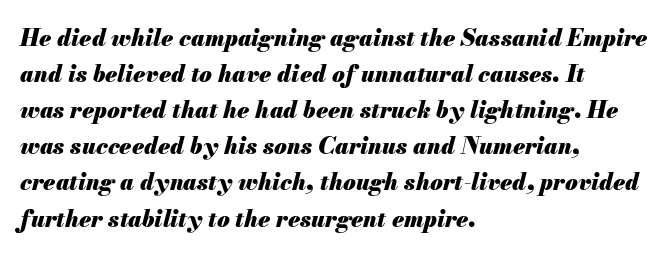
{"italic": "yes", "lean": "right", "slant_degrees": 13, "bold": "yes", "underline": "no", "align": "left", "line_spacing": "normal", "line_spacing_ratio": 1.57, "letter_spacing": "normal", "letter_spacing_em": 0.0, "glyph_px": 23}
